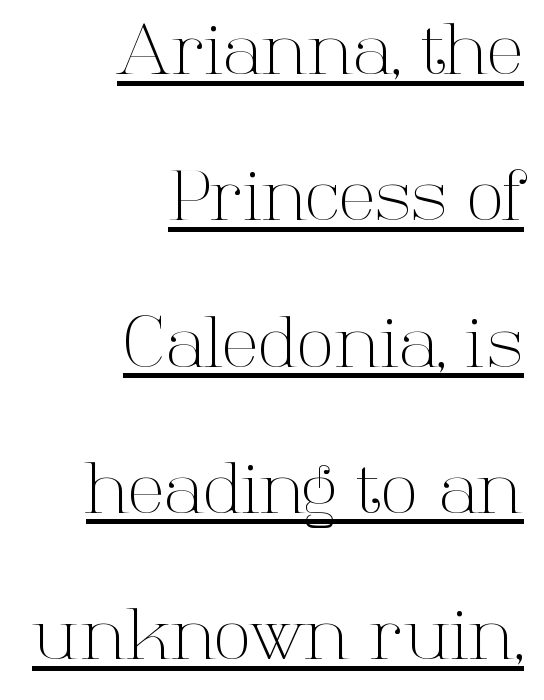
The image shows 69 px light serif type, upright; set right-aligned, loose line spacing (2.12x), normal letter spacing, underlined; high stroke contrast and a medium x-height.
